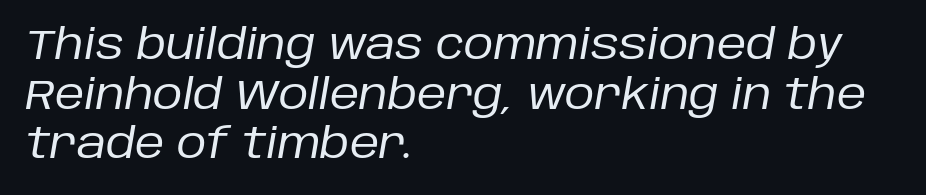
The image shows 41 px regular-weight type, italic (leaning right); set left-aligned, line spacing 1.21x, normal letter spacing, not underlined; low stroke contrast and a large x-height.
